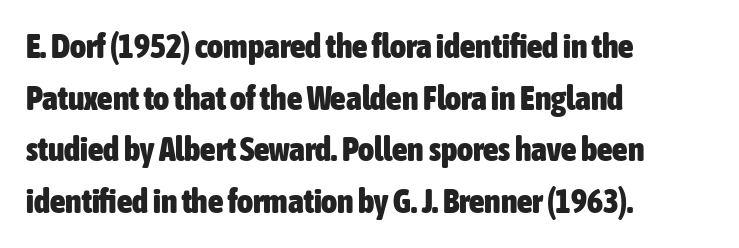
{"serif": "no", "italic": "no", "bold": "yes", "weight": "heavy", "width": "condensed", "stroke_contrast": "low", "x_height": "medium", "monospaced": "no", "underline": "no", "align": "left", "line_spacing": "normal", "line_spacing_ratio": 1.52, "letter_spacing": "normal", "letter_spacing_em": 0.0, "glyph_px": 34}
